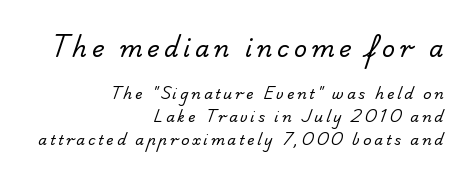
Q: Is the text bold? A: No.
Q: Is the text underlined? A: No.
Q: How is the paragraph aligned? A: Right-aligned.
Q: Is the spacing between letters normal or unusually wide? A: Unusually wide.
Q: Is the spacing between lines tight, normal or loose? A: Normal.
Q: Which block of text is set in a larger size, the first (top) or the second (bottom)? A: The first (top) one.
